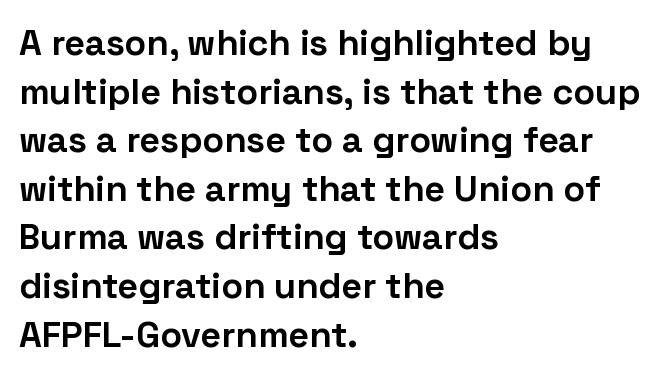
Q: Is the text bold? A: Yes.
Q: Is the text italic (slanted)? A: No, it is upright.
Q: Is the typeface a serif or a sans-serif typeface? A: Sans-serif.
Q: Is the text underlined? A: No.
Q: How is the paragraph aligned? A: Left-aligned.
Q: Is the spacing between letters normal or unusually wide? A: Normal.
Q: Is the spacing between lines tight, normal or loose? A: Normal.
Q: Width (condensed, normal, or wide)? A: Normal.
Q: Stroke contrast? A: Low.
Q: x-height? A: Medium.
Q: Monospaced? A: No.
